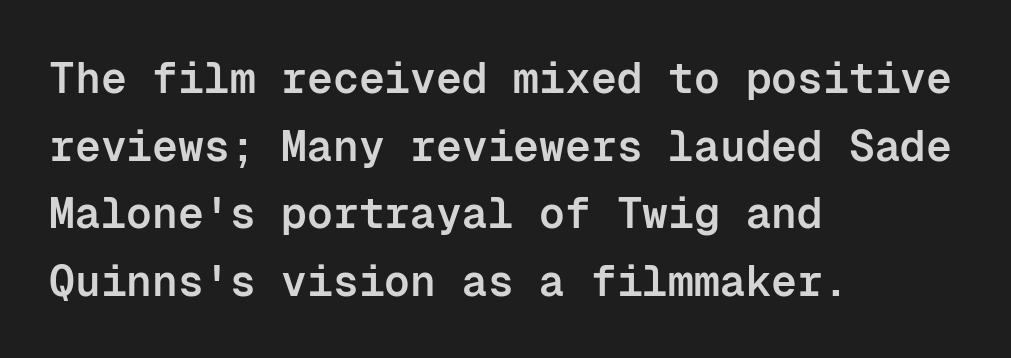
The image shows 43 px semibold sans-serif type, upright, monospaced; set left-aligned, normal line spacing (1.57x), normal letter spacing, not underlined; low stroke contrast and a medium x-height.
